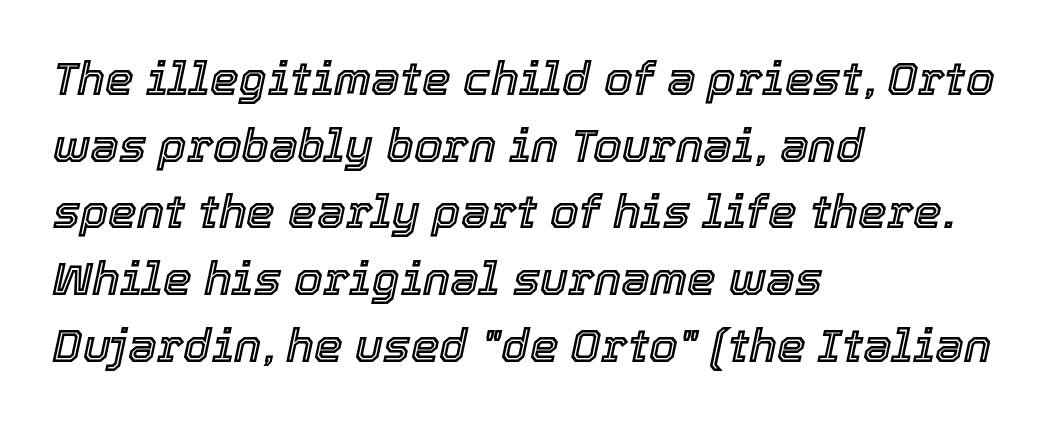
The image shows 46 px text type, italic (leaning right); set left-aligned, normal line spacing (1.45x), normal letter spacing, not underlined; a medium x-height.
